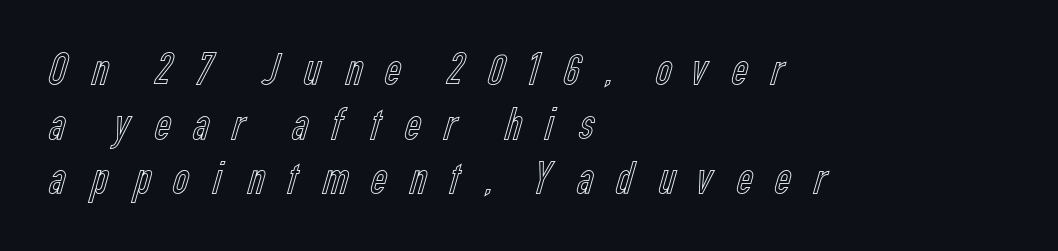
Does the copy run flush right? No — it runs flush left. Looks like regular typesetting: each glyph gets only the width it needs. Someone cranked the tracking dial way up on this one. Lines of text with bare space underneath.
